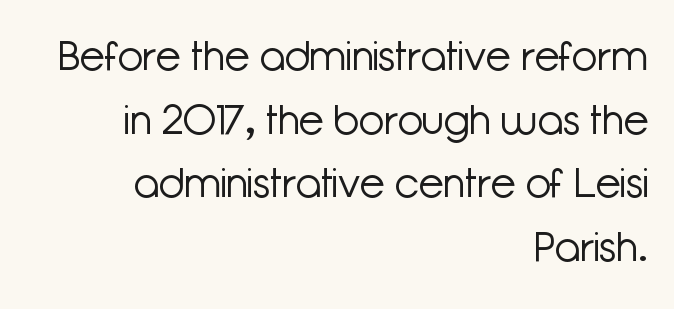
Classification — sans serif. This rendering leaves character spacing at its baseline value. The space beneath each line is pristine and unruled. Character widths vary here, with narrow letters taking less room than wide ones.
